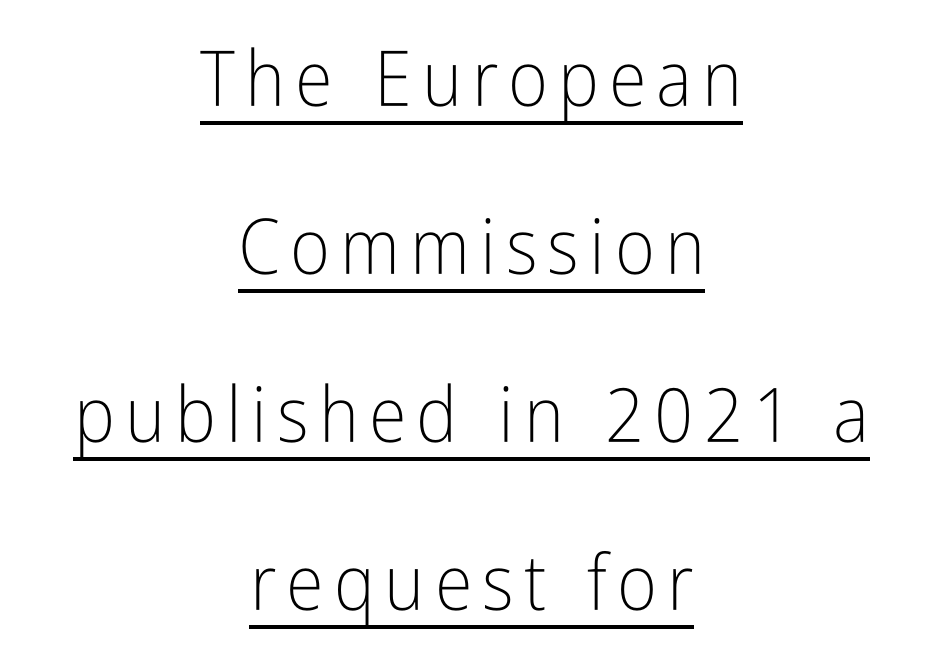
The image shows 77 px light, condensed sans-serif type, upright; set centered, loose line spacing (2.18x), underlined; low stroke contrast and a medium x-height.
